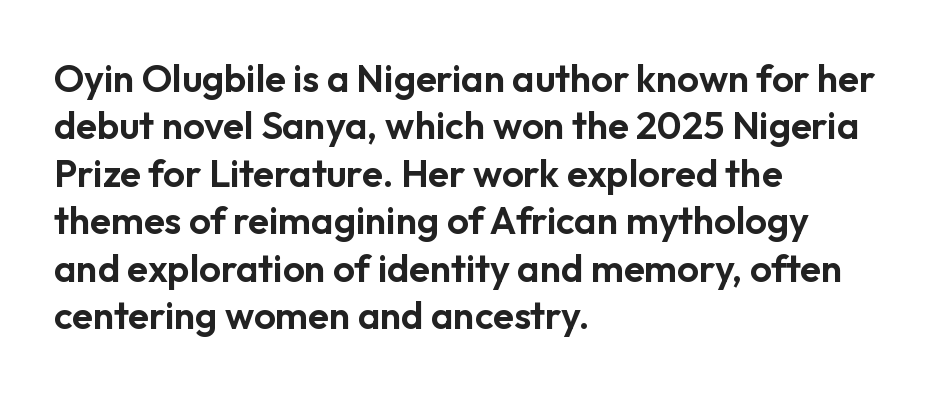
Q: Is the text italic (slanted)? A: No, it is upright.
Q: Is the typeface a serif or a sans-serif typeface? A: Sans-serif.
Q: Is the text underlined? A: No.
Q: How is the paragraph aligned? A: Left-aligned.
Q: Is the spacing between letters normal or unusually wide? A: Normal.
Q: Is the spacing between lines tight, normal or loose? A: Normal.
Q: Width (condensed, normal, or wide)? A: Normal.
Q: Stroke contrast? A: Low.
Q: x-height? A: Medium.
Q: Monospaced? A: No.
